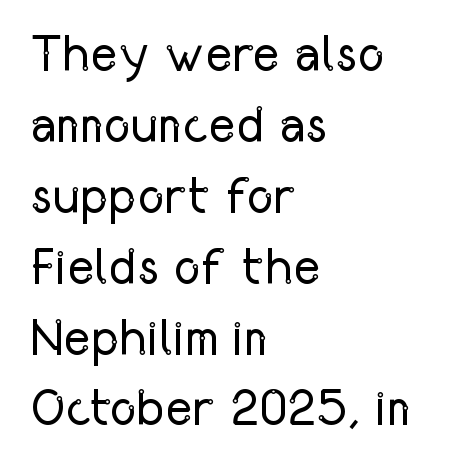
{"serif": "no", "italic": "no", "bold": "no", "weight": "regular", "width": "condensed", "stroke_contrast": "low", "x_height": "medium", "monospaced": "no", "underline": "no", "align": "left", "line_spacing": "normal", "line_spacing_ratio": 1.39, "letter_spacing": "normal", "letter_spacing_em": 0.0, "glyph_px": 51}
